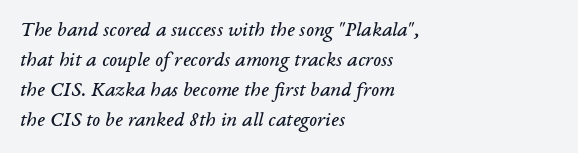
{"italic": "yes", "lean": "right", "slant_degrees": 14, "bold": "no", "underline": "no", "align": "left", "line_spacing": "normal", "line_spacing_ratio": 1.43, "letter_spacing": "normal", "letter_spacing_em": 0.0, "glyph_px": 21}
